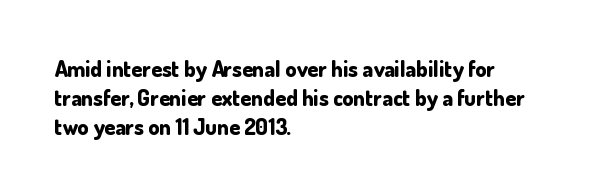
The rows are spaced the way most documents space them. Its strokes are broad and dark, the hallmark of bold type. Posture: upright roman. A bare baseline throughout the passage.
